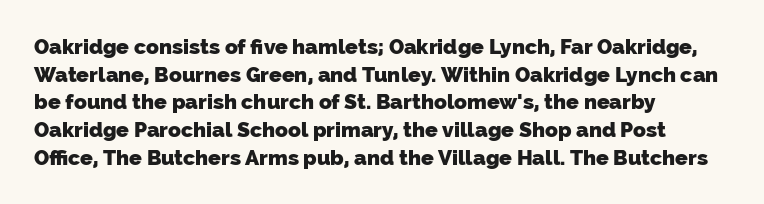
Summary of vertical rhythm: regular, with standard interline spacing. The tracking reads as untouched default to a designer's eye. The baseline area is clear. I'd describe the lettering as bold — thick and assertive. Short and long lines alike share a common starting point at left.
